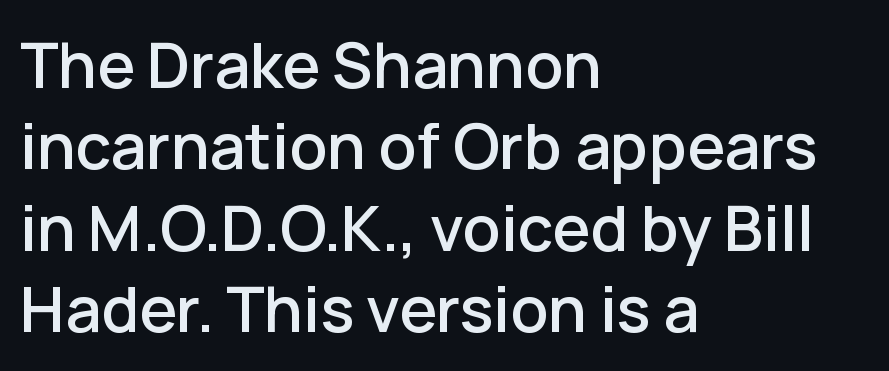
Which margin do the lines hug? The left one — the right edge is uneven. The letters stand straight up with perfectly vertical stems. The zone under the glyphs is completely vacant. The passage shown is typed in a proportional face where columns would drift. Each word holds together tightly as a unit, with standard inter-letter gaps. Typographically, this falls in the sans-serif category.
